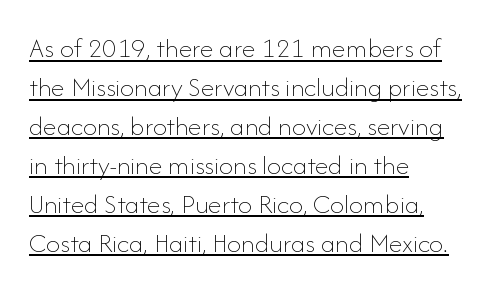
Look at the tracking — it's just the regular setting, nothing added. Note the varied advance widths — an 'i' is clearly narrower than an 'm'. The axis of the letterforms is exactly vertical. The rendering uses a moderate line-height, typical for paragraphs. A typographer would call this underscored text.
